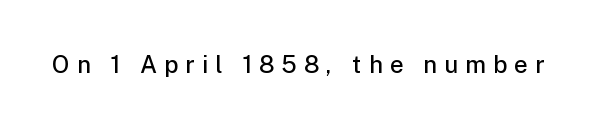
Unmarked baselines from the first word to the last. Display-style spreading of the glyphs; the letterfit is very open. Stems and bowls a touch heavier than normal — semibold. When letters stand straight like this, we call the style roman or upright.
